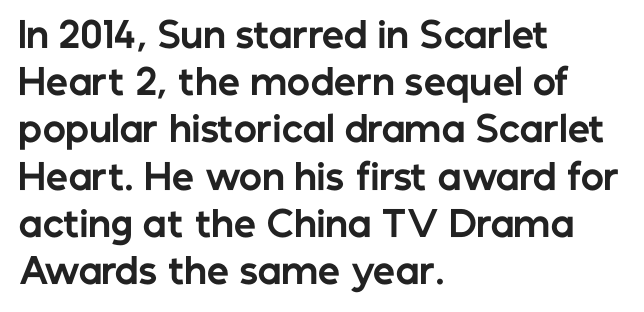
{"serif": "no", "italic": "no", "bold": "yes", "weight": "bold", "width": "normal", "stroke_contrast": "low", "x_height": "medium", "monospaced": "no", "underline": "no", "align": "left", "line_spacing": "normal", "line_spacing_ratio": 1.35, "letter_spacing": "normal", "letter_spacing_em": 0.0, "glyph_px": 35}
